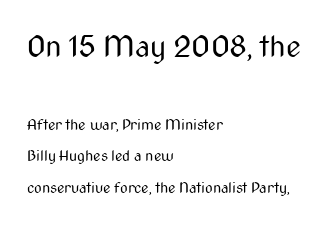
Q: Is the text bold? A: No.
Q: Is the text italic (slanted)? A: No, it is upright.
Q: Is the typeface a serif or a sans-serif typeface? A: Sans-serif.
Q: Is the text underlined? A: No.
Q: How is the paragraph aligned? A: Left-aligned.
Q: Is the spacing between letters normal or unusually wide? A: Normal.
Q: Is the spacing between lines tight, normal or loose? A: Loose.
Q: Which block of text is set in a larger size, the first (top) or the second (bottom)? A: The first (top) one.
Q: Width (condensed, normal, or wide)? A: Condensed.
Q: Stroke contrast? A: Medium.
Q: x-height? A: Medium.
Q: Monospaced? A: No.
